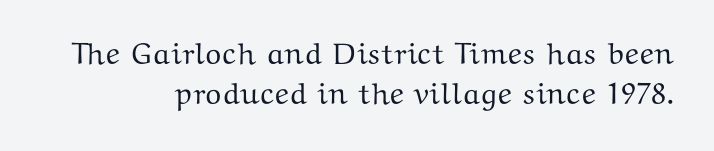
The image shows 30 px wide serif type, upright; set right-aligned, normal line spacing (1.35x), normal letter spacing, not underlined; medium stroke contrast and a medium x-height.
